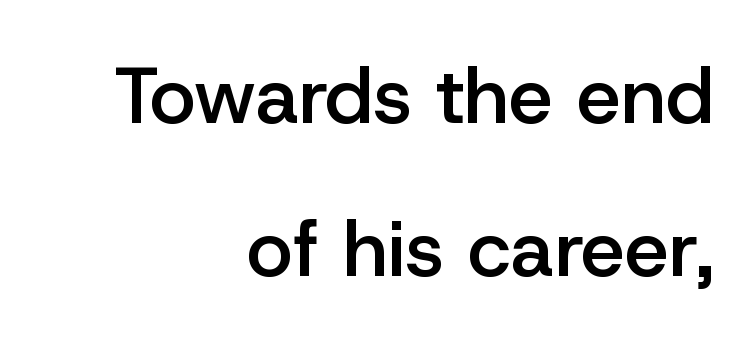
The image shows 79 px semibold sans-serif type, upright; set right-aligned, loose line spacing (1.94x), normal letter spacing, not underlined; low stroke contrast and a medium x-height.
